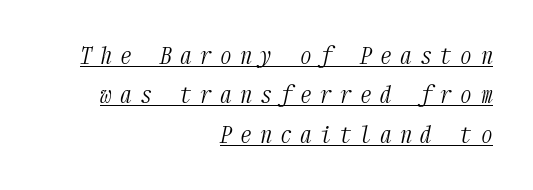
The image shows 23 px text type, italic (leaning right); set right-aligned, line spacing 1.71x, unusually wide letter spacing (+0.37 em), underlined.
